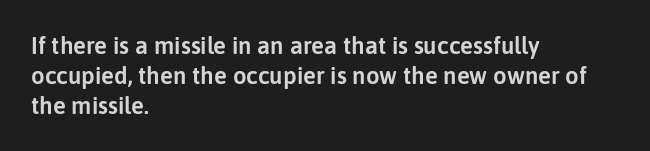
This sample uses an upright cut, with every glyph sitting square on the baseline. The space beneath each line is pristine and unruled. Short note: letters normally spaced. A classic flush-left, rag-right setting is used for this passage.
